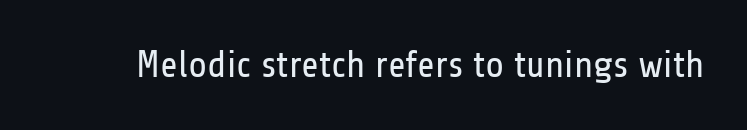
Here the designer chose a conventional face with non-uniform glyph widths. These glyphs show unthickened strokes, regular width or finer. Notice how the stems are strictly vertical — no italics here. You could call the tracking neutral — neither tight nor loose. Descenders are the only things crossing below the line.
